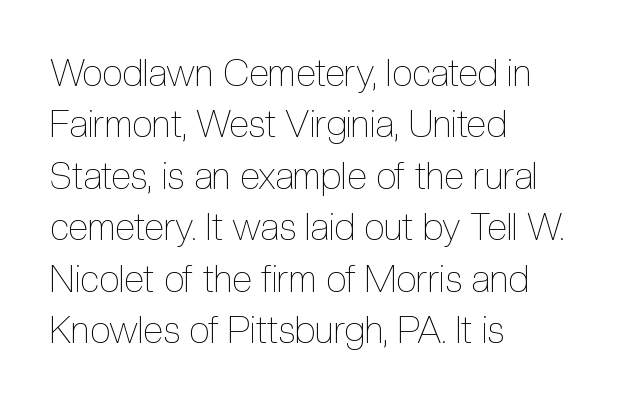
{"italic": "no", "bold": "no", "weight": "thin", "width": "condensed", "x_height": "medium", "monospaced": "no", "underline": "no", "align": "left", "line_spacing": "normal", "line_spacing_ratio": 1.39, "letter_spacing": "normal", "letter_spacing_em": 0.0, "glyph_px": 37}
